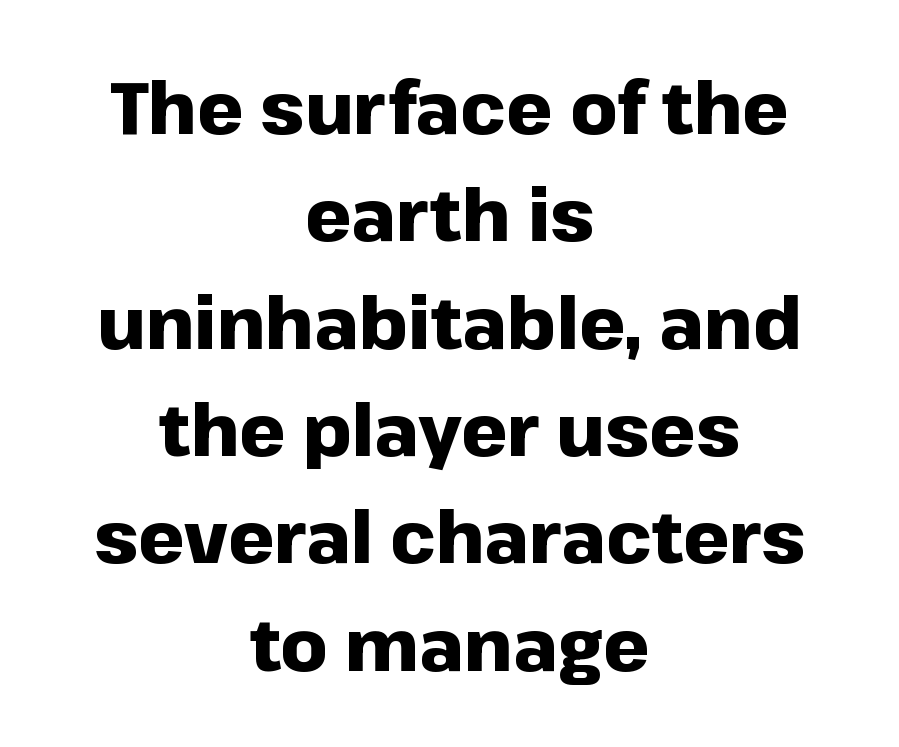
Q: Is the text bold? A: Yes.
Q: Is the text italic (slanted)? A: No, it is upright.
Q: Is the typeface a serif or a sans-serif typeface? A: Sans-serif.
Q: Is the text underlined? A: No.
Q: How is the paragraph aligned? A: Centered.
Q: Is the spacing between letters normal or unusually wide? A: Normal.
Q: Is the spacing between lines tight, normal or loose? A: Normal.
Q: Width (condensed, normal, or wide)? A: Normal.
Q: Stroke contrast? A: Low.
Q: x-height? A: Medium.
Q: Monospaced? A: No.
